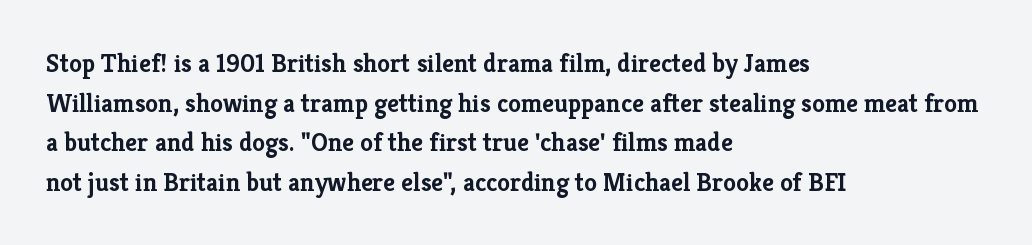
The image shows 26 px bold type, upright; set left-aligned, normal line spacing (1.52x), normal letter spacing, not underlined.
